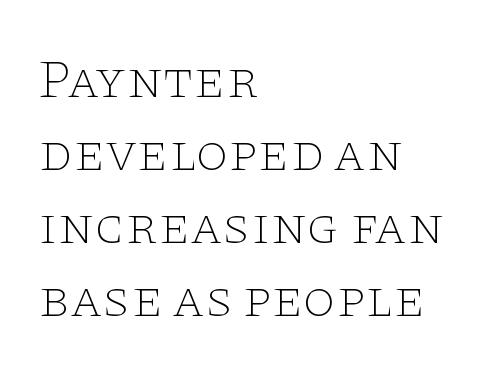
Q: Is the text bold? A: No.
Q: Is the text italic (slanted)? A: No, it is upright.
Q: Is the typeface a serif or a sans-serif typeface? A: Serif.
Q: Is the text underlined? A: No.
Q: How is the paragraph aligned? A: Left-aligned.
Q: Is the spacing between letters normal or unusually wide? A: Normal.
Q: Is the spacing between lines tight, normal or loose? A: Normal.
Q: Width (condensed, normal, or wide)? A: Wide.
Q: Stroke contrast? A: Low.
Q: x-height? A: Large.
Q: Monospaced? A: No.
